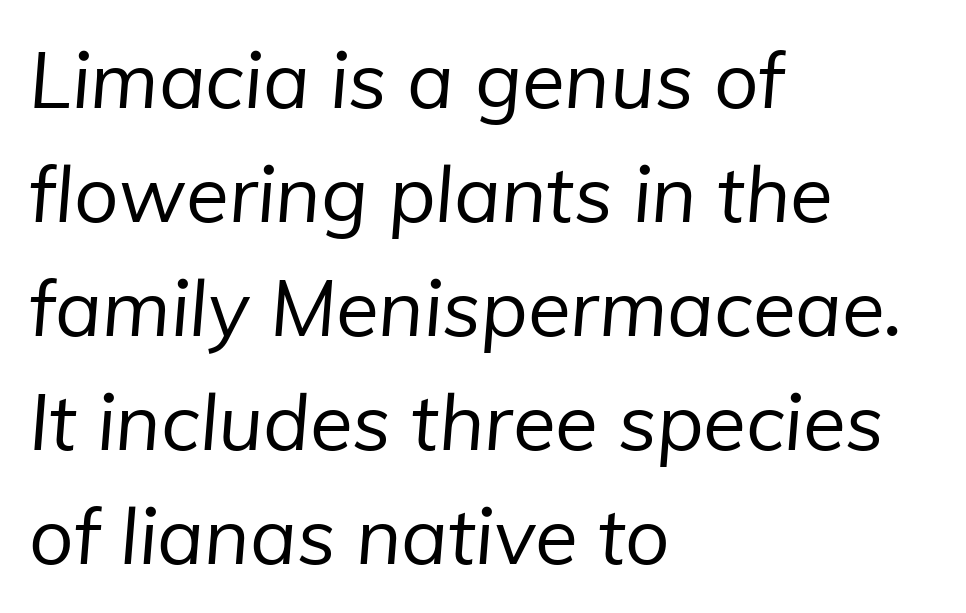
The image shows 78 px regular-weight sans-serif type; set left-aligned, normal line spacing (1.46x), normal letter spacing, not underlined; low stroke contrast and a medium x-height.
